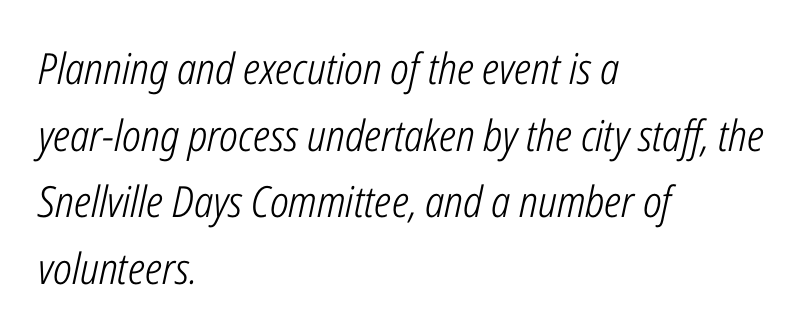
{"italic": "yes", "lean": "right", "slant_degrees": 12, "bold": "no", "weight": "light", "width": "condensed", "stroke_contrast": "low", "x_height": "medium", "monospaced": "no", "underline": "no", "align": "left", "line_spacing": "normal", "line_spacing_ratio": 1.55, "letter_spacing": "normal", "letter_spacing_em": 0.0, "glyph_px": 43}
